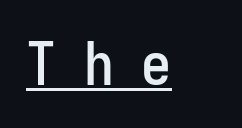
The image shows 60 px condensed sans-serif type, upright; set unusually wide letter spacing (+0.46 em), underlined; low stroke contrast and a medium x-height.
